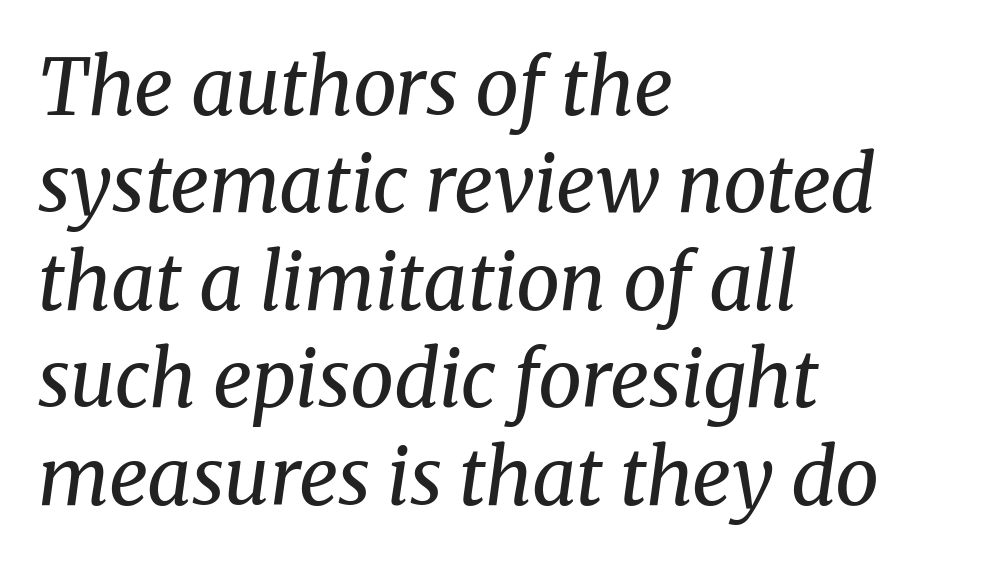
{"serif": "yes", "italic": "yes", "lean": "right", "slant_degrees": 8, "bold": "no", "weight": "regular", "width": "normal", "stroke_contrast": "medium", "x_height": "medium", "monospaced": "no", "underline": "no", "align": "left", "line_spacing": "normal", "line_spacing_ratio": 1.25, "letter_spacing": "normal", "letter_spacing_em": 0.0, "glyph_px": 78}
